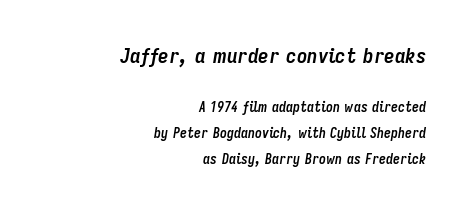
The image shows 21 px bold type, italic (leaning right); set right-aligned, line spacing 1.87x, normal letter spacing, not underlined; the first (top) block is 1.5x larger.
